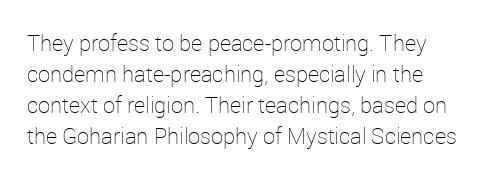
{"italic": "no", "bold": "no", "underline": "no", "align": "left", "line_spacing": "normal", "line_spacing_ratio": 1.41, "letter_spacing": "normal", "letter_spacing_em": 0.0, "glyph_px": 22}
